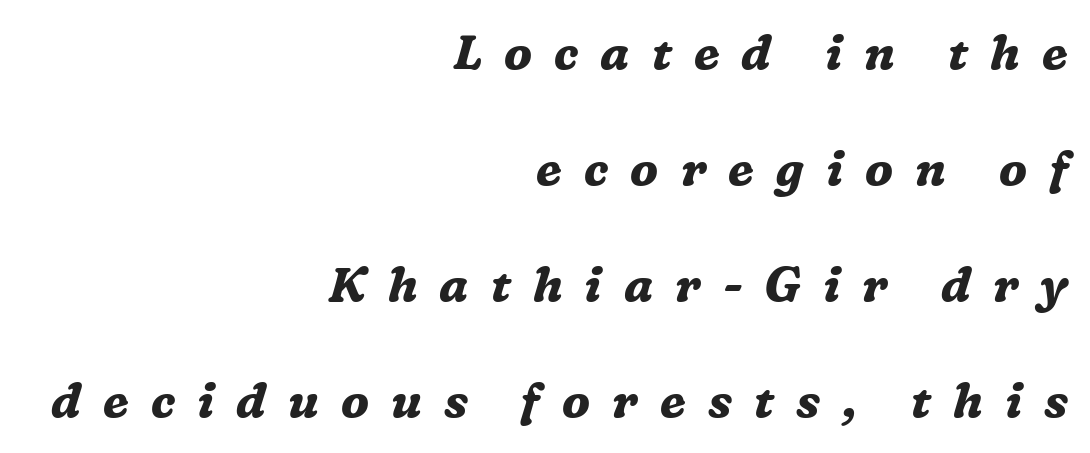
Character widths vary here, with narrow letters taking less room than wide ones. Each glyph is drawn with heavy, bold strokes. Descender tails drop into unmarked territory. Is the block centered? No — it sits flush against the right margin. The font's italic variant was chosen for this text. The text was rendered using a seriffed face with decorative stroke endings.
